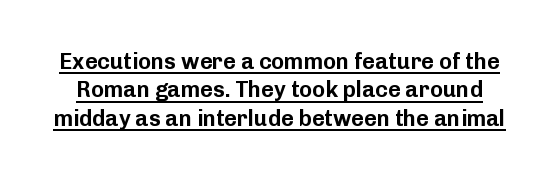
Q: Is the text italic (slanted)? A: No, it is upright.
Q: Is the text underlined? A: Yes.
Q: Is the spacing between letters normal or unusually wide? A: Normal.
Q: Is the spacing between lines tight, normal or loose? A: Normal.
